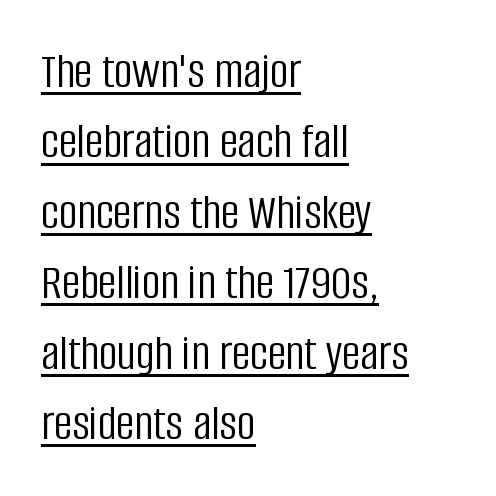
Q: Is the text bold? A: No.
Q: Is the text italic (slanted)? A: No, it is upright.
Q: Is the typeface a serif or a sans-serif typeface? A: Sans-serif.
Q: Is the text underlined? A: Yes.
Q: How is the paragraph aligned? A: Left-aligned.
Q: Is the spacing between letters normal or unusually wide? A: Normal.
Q: Is the spacing between lines tight, normal or loose? A: Normal.
Q: Width (condensed, normal, or wide)? A: Condensed.
Q: Stroke contrast? A: Low.
Q: x-height? A: Large.
Q: Monospaced? A: No.
